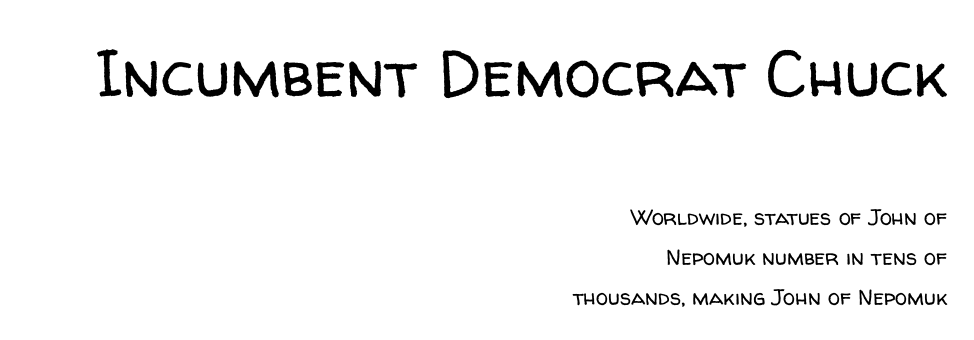
{"serif": "no", "italic": "no", "bold": "no", "weight": "regular", "width": "normal", "stroke_contrast": "low", "x_height": "medium", "monospaced": "no", "underline": "no", "align": "right", "line_spacing_ratio": 1.83, "letter_spacing": "normal", "letter_spacing_em": 0.0, "larger_block": "first", "size_ratio": 3.0, "glyph_px": 66}
